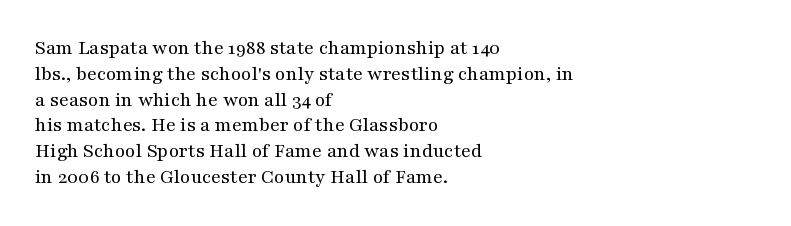
The image shows 21 px text type, upright; set left-aligned, line spacing 1.23x, normal letter spacing, not underlined.
